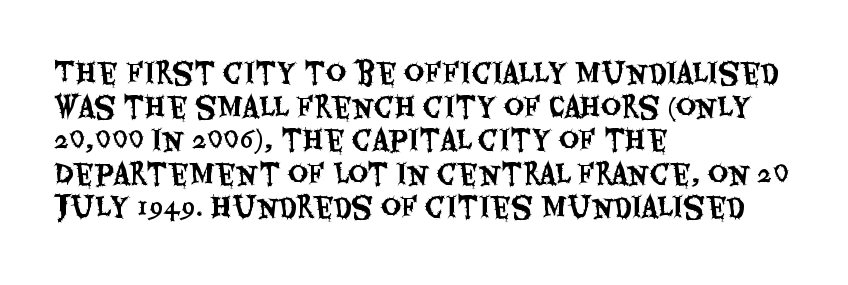
{"serif": "no", "italic": "no", "width": "condensed", "stroke_contrast": "medium", "x_height": "large", "monospaced": "no", "underline": "no", "align": "left", "line_spacing_ratio": 1.2, "letter_spacing": "normal", "letter_spacing_em": 0.0, "glyph_px": 28}
